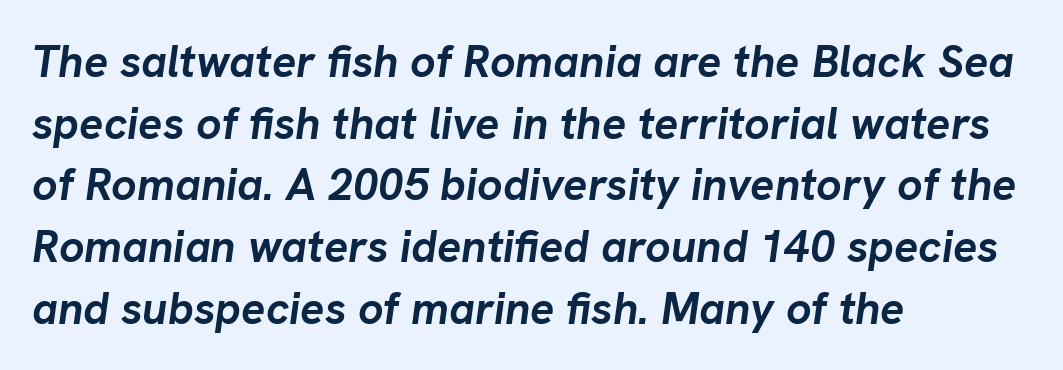
Line starts are locked; line ends wander. How would I describe the line gaps? Plain and ordinary. Would a proofreader flag this as italicized? Yes. The passage shown has conventional tracking throughout. The strokes are fattened all the way to bold.
